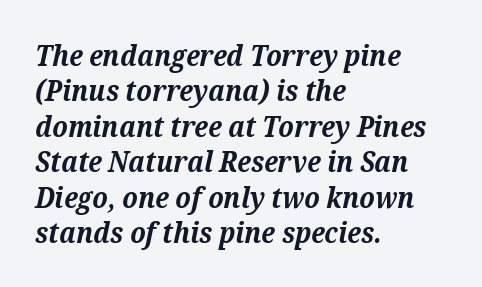
{"serif": "yes", "italic": "yes", "lean": "right", "slant_degrees": 12, "bold": "yes", "weight": "bold", "width": "normal", "stroke_contrast": "medium", "x_height": "medium", "monospaced": "no", "underline": "no", "align": "left", "line_spacing_ratio": 1.22, "letter_spacing": "normal", "letter_spacing_em": 0.0, "glyph_px": 29}
